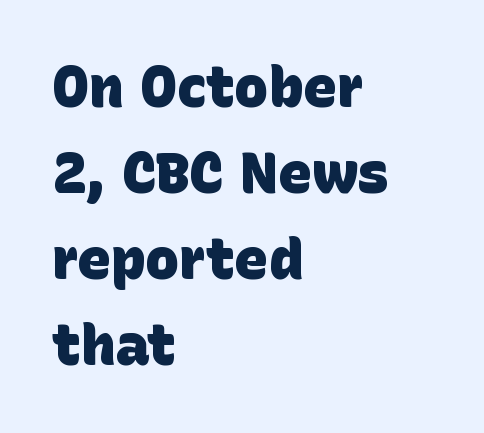
The image shows 57 px heavy sans-serif type; set left-aligned, normal line spacing (1.51x), normal letter spacing, not underlined; low stroke contrast and a large x-height.
